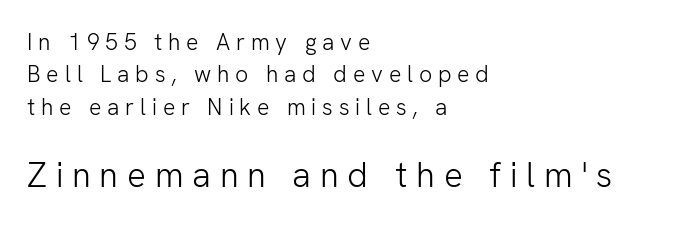
The image shows 35 px light sans-serif type, upright; set left-aligned, normal line spacing (1.41x), unusually wide letter spacing (+0.25 em), not underlined; the second (bottom) block is 1.52x larger; low stroke contrast and a medium x-height.
